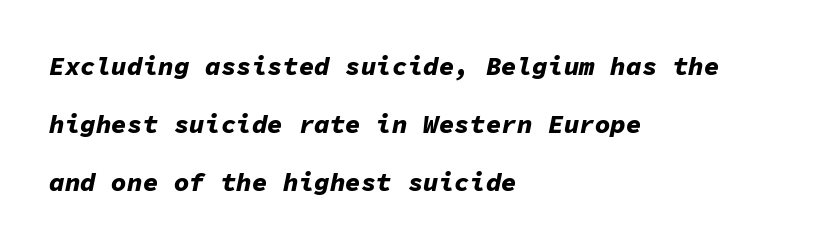
{"italic": "yes", "lean": "right", "slant_degrees": 11, "bold": "yes", "underline": "no", "align": "left", "line_spacing": "loose", "line_spacing_ratio": 2.23, "letter_spacing": "normal", "letter_spacing_em": 0.0, "glyph_px": 26}
